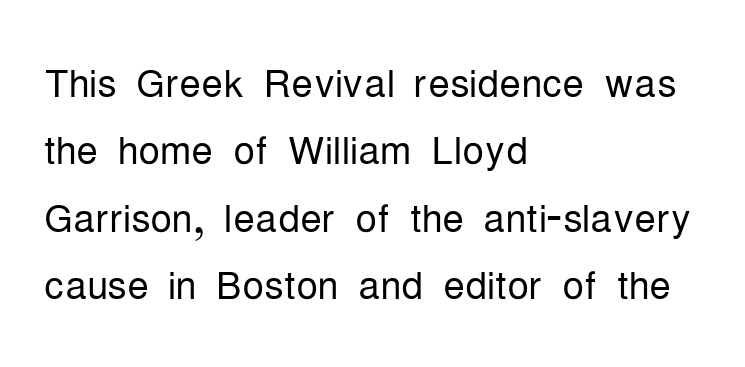
The image shows 54 px light, condensed sans-serif type, upright; set left-aligned, normal line spacing (1.25x), normal letter spacing, not underlined; low stroke contrast and a medium x-height.
